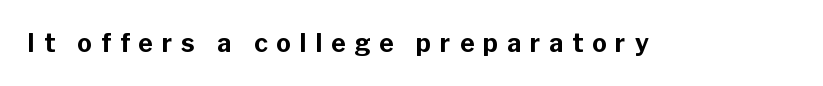
The image shows 25 px bold type, upright; set unusually wide letter spacing (+0.35 em), not underlined.
